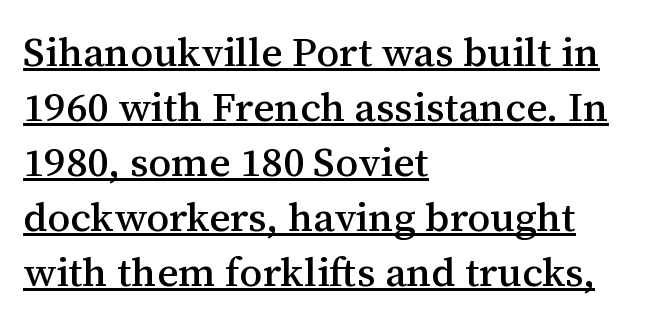
{"serif": "yes", "italic": "no", "width": "normal", "stroke_contrast": "medium", "x_height": "medium", "monospaced": "no", "underline": "yes", "align": "left", "line_spacing": "normal", "line_spacing_ratio": 1.34, "letter_spacing": "normal", "letter_spacing_em": 0.0, "glyph_px": 41}
